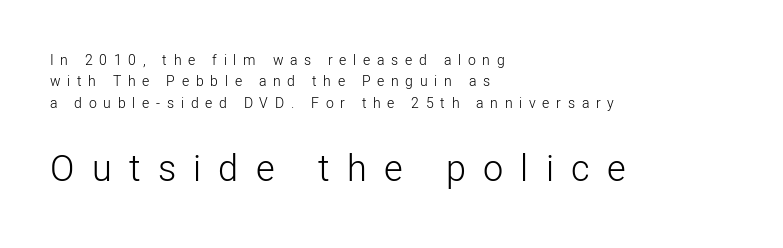
{"serif": "no", "italic": "no", "bold": "no", "weight": "light", "width": "normal", "stroke_contrast": "low", "x_height": "medium", "monospaced": "no", "underline": "no", "align": "left", "line_spacing": "normal", "line_spacing_ratio": 1.53, "letter_spacing": "wide", "letter_spacing_em": 0.48, "larger_block": "second", "size_ratio": 2.57, "glyph_px": 36}
